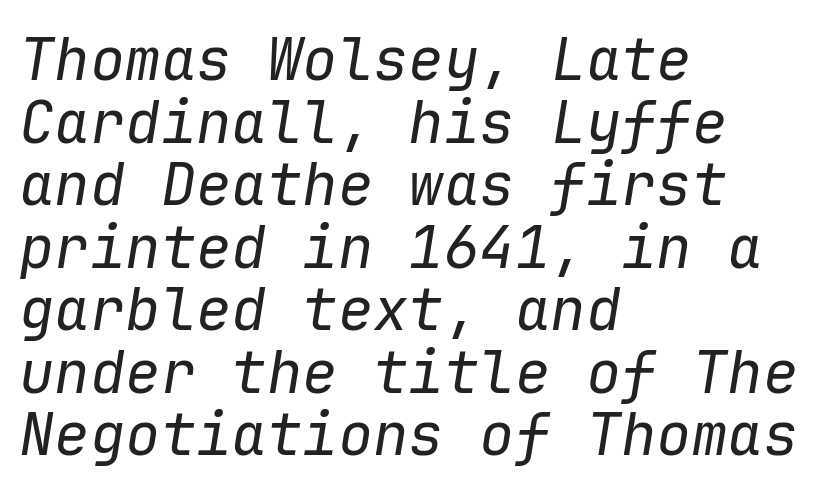
Cramped leading. The weight would be labelled regular, book, light, or lighter still. Typeset ragged right — the left edge is the straight one. You could call the tracking neutral — neither tight nor loose. Unmarked baselines from the first word to the last. Slanted lettering throughout.
